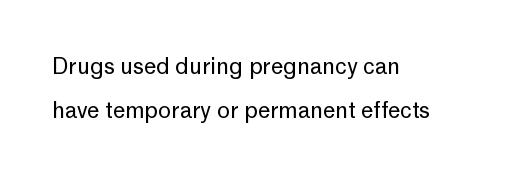
{"italic": "no", "bold": "no", "underline": "no", "align": "left", "line_spacing": "loose", "line_spacing_ratio": 2.02, "letter_spacing": "normal", "letter_spacing_em": 0.0, "glyph_px": 22}
